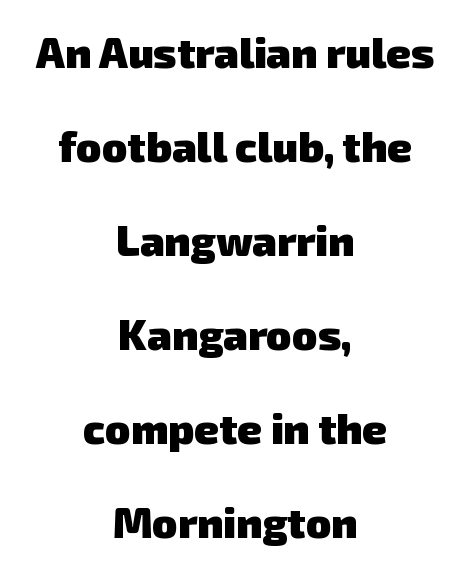
The image shows 42 px heavy sans-serif type; set centered, loose line spacing (2.24x), normal letter spacing, not underlined; low stroke contrast and a medium x-height.
